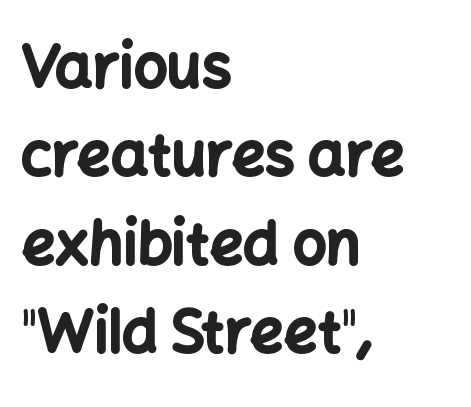
Q: Is the text bold? A: Yes.
Q: Is the text italic (slanted)? A: No, it is upright.
Q: Is the typeface a serif or a sans-serif typeface? A: Sans-serif.
Q: Is the text underlined? A: No.
Q: How is the paragraph aligned? A: Left-aligned.
Q: Is the spacing between letters normal or unusually wide? A: Normal.
Q: Is the spacing between lines tight, normal or loose? A: Normal.
Q: Width (condensed, normal, or wide)? A: Normal.
Q: Stroke contrast? A: Low.
Q: x-height? A: Medium.
Q: Monospaced? A: No.
